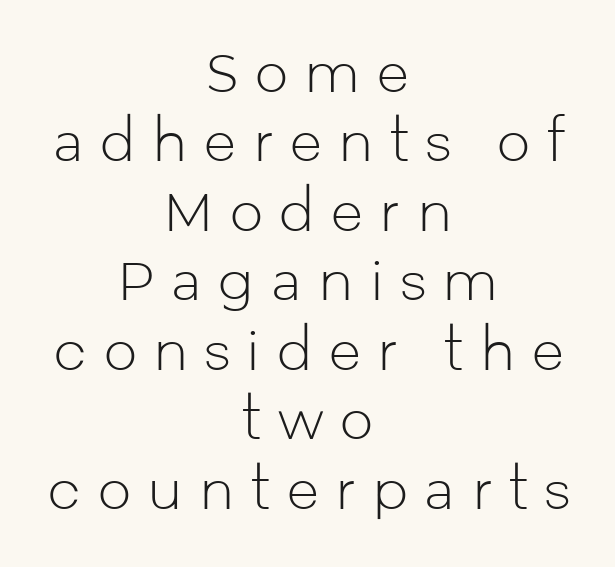
{"serif": "no", "italic": "no", "bold": "no", "weight": "light", "width": "normal", "stroke_contrast": "low", "x_height": "medium", "monospaced": "no", "underline": "no", "align": "center", "line_spacing": "normal", "line_spacing_ratio": 1.31, "letter_spacing": "wide", "letter_spacing_em": 0.31, "glyph_px": 53}
